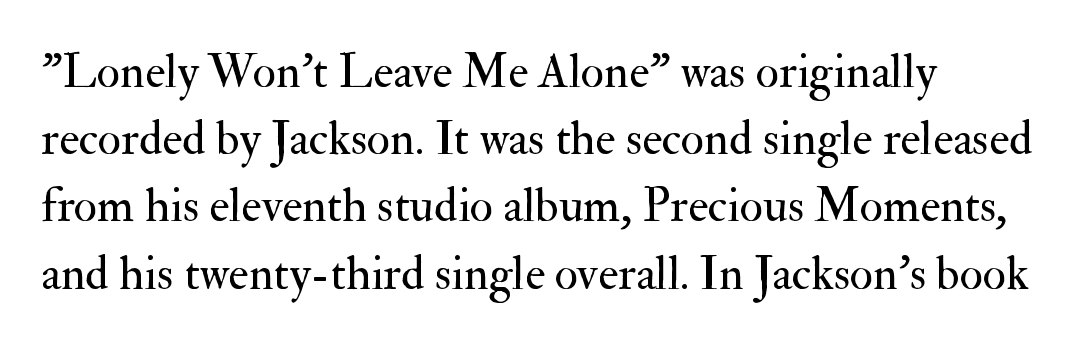
The image shows 48 px regular-weight serif type, upright; set normal line spacing (1.4x), normal letter spacing, not underlined; medium stroke contrast and a small x-height.
